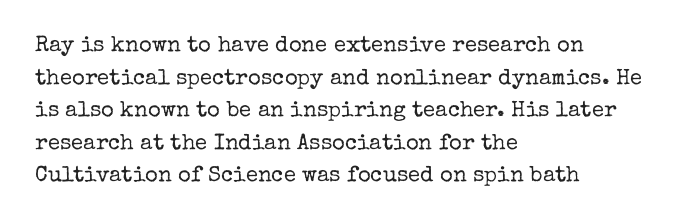
The image shows 22 px text type, upright; set left-aligned, normal line spacing (1.48x), normal letter spacing, not underlined.
